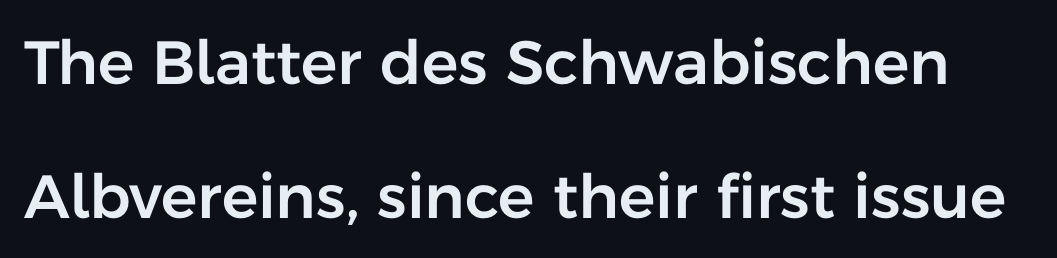
{"serif": "no", "italic": "no", "width": "normal", "stroke_contrast": "low", "x_height": "medium", "monospaced": "no", "underline": "no", "line_spacing": "loose", "line_spacing_ratio": 2.19, "letter_spacing": "normal", "letter_spacing_em": 0.0, "glyph_px": 61}
